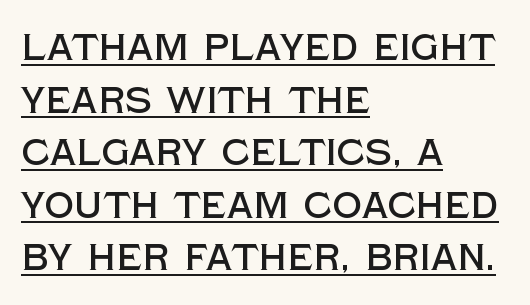
Tall strokes in this sample are plumb rather than angled. To sum up the face: it is a sans, with no serifs. Look at the tracking — it's just the regular setting, nothing added. A baseline rule has been typeset under these characters. Proportional: the letters do not fall into vertical columns.
